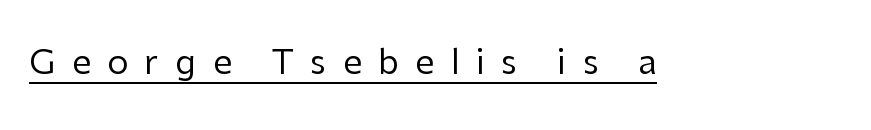
Q: Is the text bold? A: No.
Q: Is the text italic (slanted)? A: No, it is upright.
Q: Is the typeface a serif or a sans-serif typeface? A: Sans-serif.
Q: Is the text underlined? A: Yes.
Q: Is the spacing between letters normal or unusually wide? A: Unusually wide.
Q: Width (condensed, normal, or wide)? A: Normal.
Q: Stroke contrast? A: Low.
Q: x-height? A: Medium.
Q: Monospaced? A: No.
